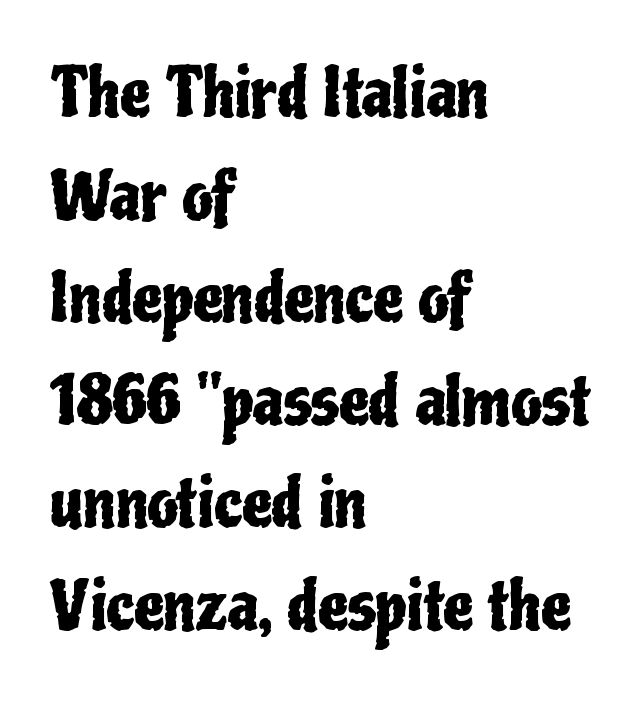
A clean baseline with only descenders dipping below it. These lines are rendered in a variable-pitch font. Unlike italic type, these characters show no tilt at all. A sans-serif font was chosen for this passage.
